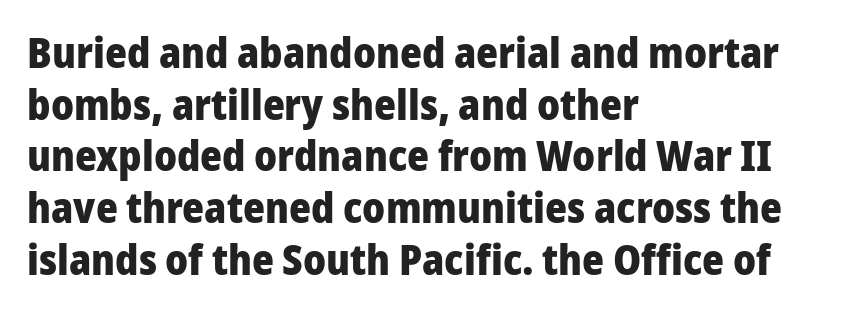
The image shows 42 px heavy sans-serif type, upright; set left-aligned, line spacing 1.23x, normal letter spacing, not underlined; low stroke contrast and a medium x-height.
